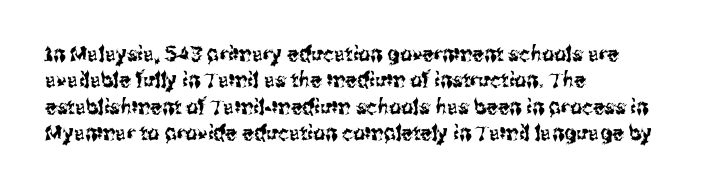
Q: Is the text italic (slanted)? A: No, it is upright.
Q: Is the text underlined? A: No.
Q: How is the paragraph aligned? A: Left-aligned.
Q: Is the spacing between letters normal or unusually wide? A: Normal.
Q: Is the spacing between lines tight, normal or loose? A: Normal.
